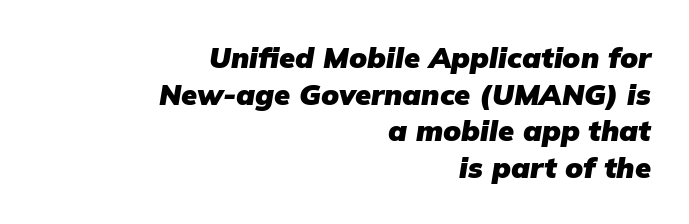
{"italic": "yes", "lean": "right", "slant_degrees": 9, "bold": "yes", "weight": "heavy", "width": "normal", "stroke_contrast": "low", "x_height": "medium", "monospaced": "no", "underline": "no", "align": "right", "line_spacing": "normal", "line_spacing_ratio": 1.26, "letter_spacing": "normal", "letter_spacing_em": 0.0, "glyph_px": 29}
